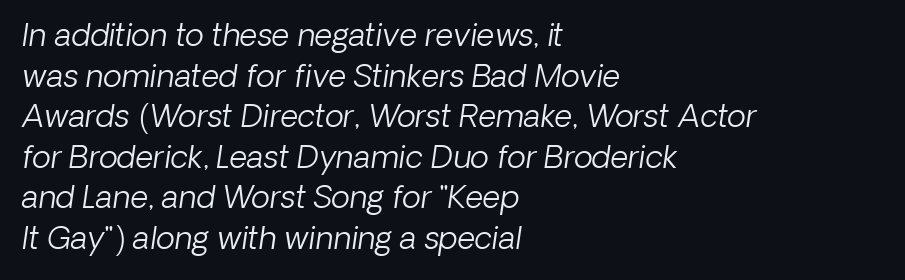
The image shows 31 px light type, italic (leaning right); set left-aligned, normal line spacing (1.31x), normal letter spacing, not underlined; low stroke contrast and a medium x-height.
